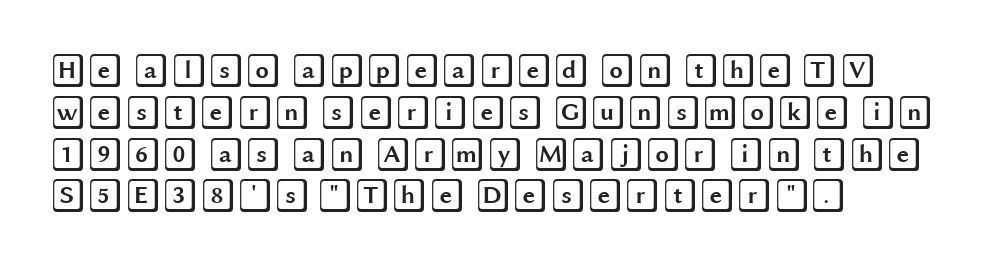
The specimen reads as upright at a glance. Characters follow at the spacing the type designer built in. The lines in this sample share a left origin and differ only in where they stop. Lines of text with bare space underneath.
